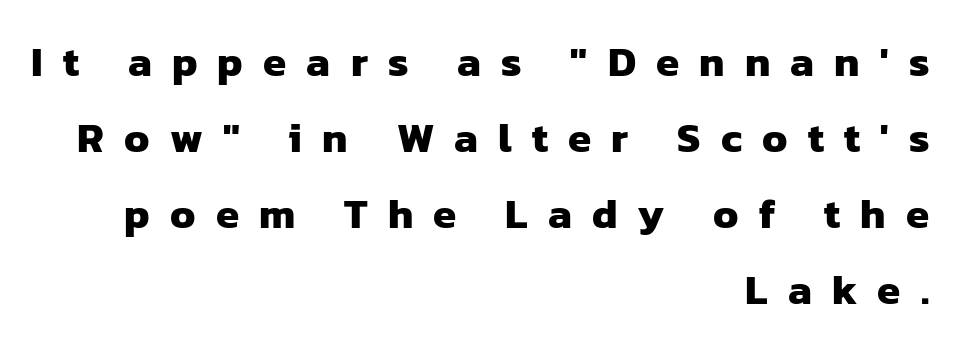
Letter spacing: wide. Unlike a traditional serif, this face leaves its strokes unadorned. Is this a fixed-width face? No — the glyphs have proportional, varying widths. Each glyph is drawn with heavy, bold strokes. Caption: multi-line text, flush right, ragged left. No word sits above an underline.
